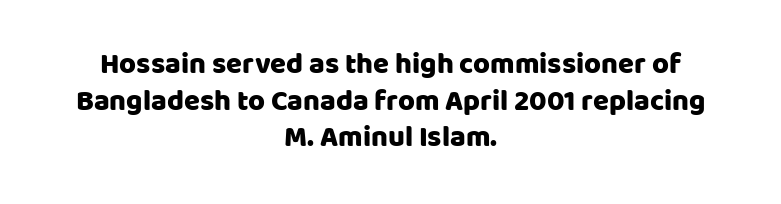
Proportional: the letters do not fall into vertical columns. The horizontal fit of the characters is conventional and even. The zone under the glyphs is completely vacant. Typeset on center — no edge is straight. Look at the bottom of the vertical strokes: they stop flat, with no serifs. Unlike italic type, these characters show no tilt at all.
